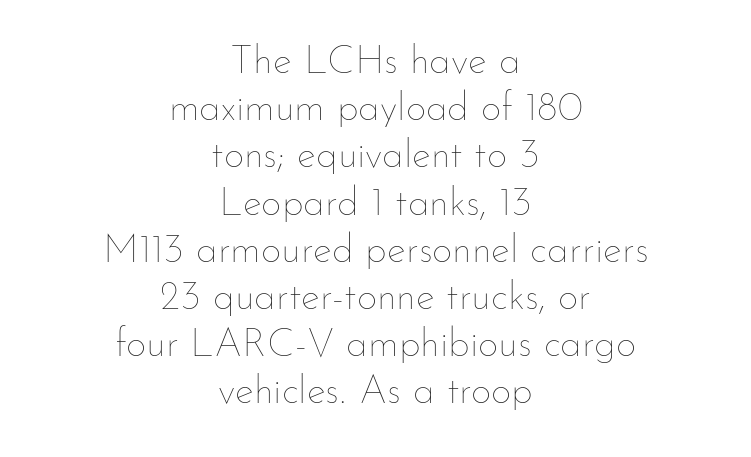
A student would call this center alignment; a typographer would say set centered. Plain, unruled lines of type. The weight tops out at a normal text grade. It's the straight-up-and-down kind of type. The rendering uses natural spacing where letterforms have individual widths. Glyph-to-glyph distance matches everyday printed text.
